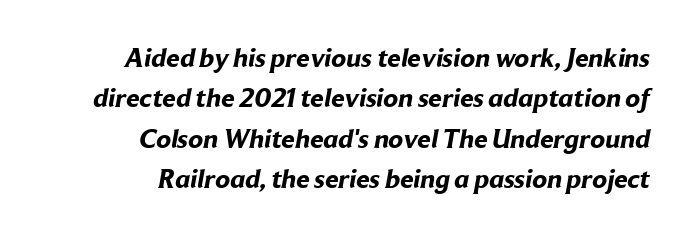
A student would call this right alignment; a typographer would say flush right, rag left. Beneath every word, the page is bare. The gaps between neighbouring characters are ordinary and unremarkable. Successive baselines arrive at the customary interval.
